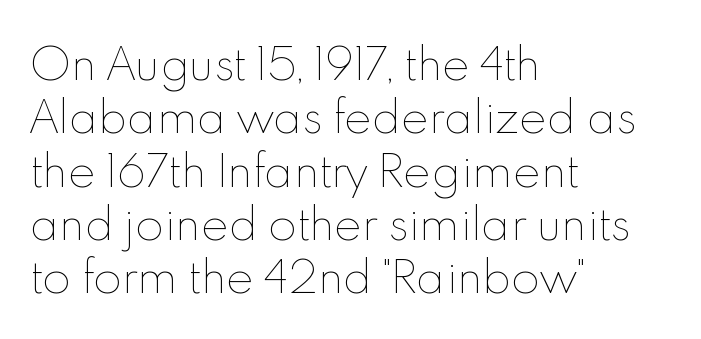
Q: Is the text bold? A: No.
Q: Is the text italic (slanted)? A: No, it is upright.
Q: Is the text underlined? A: No.
Q: How is the paragraph aligned? A: Left-aligned.
Q: Is the spacing between letters normal or unusually wide? A: Normal.
Q: Is the spacing between lines tight, normal or loose? A: Normal.
Q: Width (condensed, normal, or wide)? A: Normal.
Q: x-height? A: Small.
Q: Monospaced? A: No.
